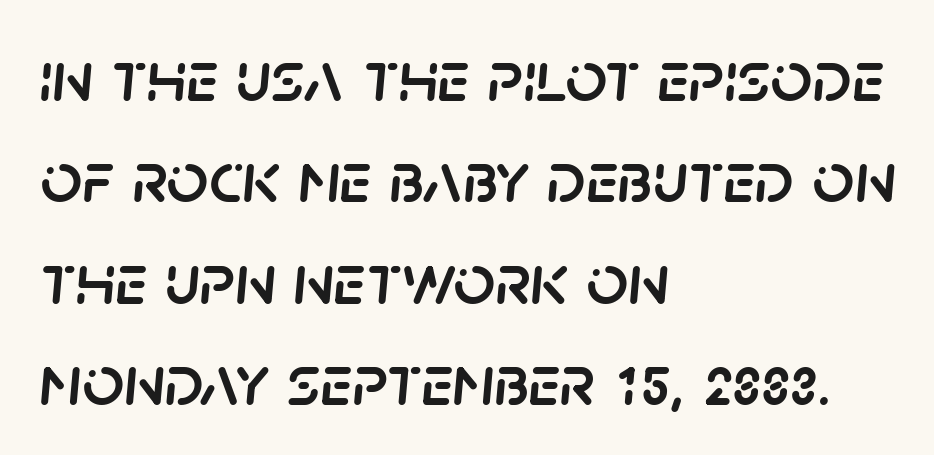
{"italic": "yes", "lean": "right", "slant_degrees": 5, "width": "normal", "stroke_contrast": "low", "x_height": "large", "monospaced": "no", "underline": "no", "align": "left", "line_spacing": "normal", "line_spacing_ratio": 1.39, "letter_spacing": "normal", "letter_spacing_em": 0.0, "glyph_px": 73}
